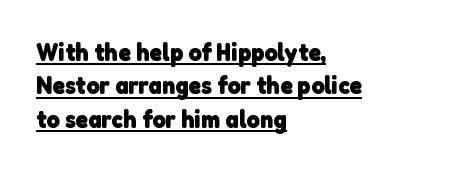
Q: Is the text bold? A: Yes.
Q: Is the text underlined? A: Yes.
Q: How is the paragraph aligned? A: Left-aligned.
Q: Is the spacing between letters normal or unusually wide? A: Normal.
Q: Is the spacing between lines tight, normal or loose? A: Normal.
